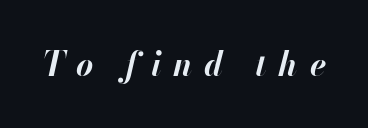
The image shows 33 px bold type, italic (leaning right); set unusually wide letter spacing (+0.36 em), not underlined; high stroke contrast and a small x-height.
